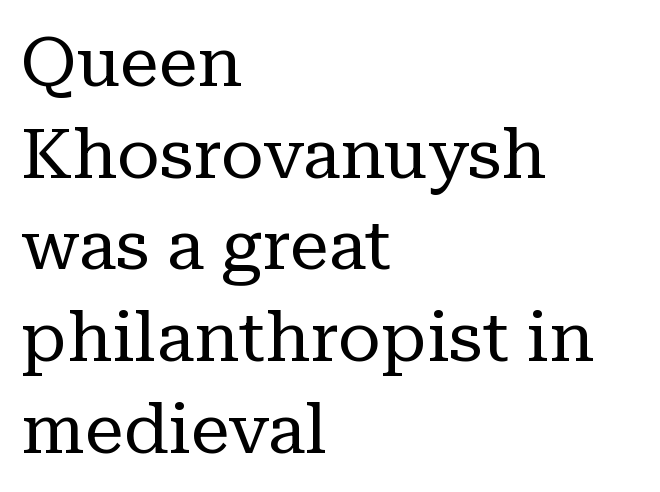
Weight class: somewhere from thin through regular. No word sits above an underline. The rag falls on the right side of this text block. Ordinary non-slanted type is in use. Font category for this specimen: serif. Interline gaps are of average width in this sample.
